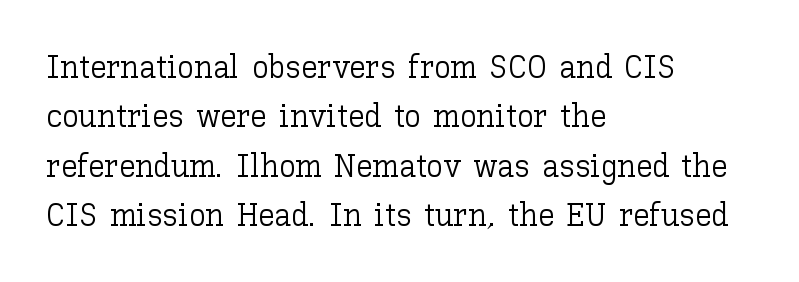
The image shows 33 px light type, upright; set left-aligned, normal line spacing (1.5x), normal letter spacing, not underlined; low stroke contrast and a medium x-height.
